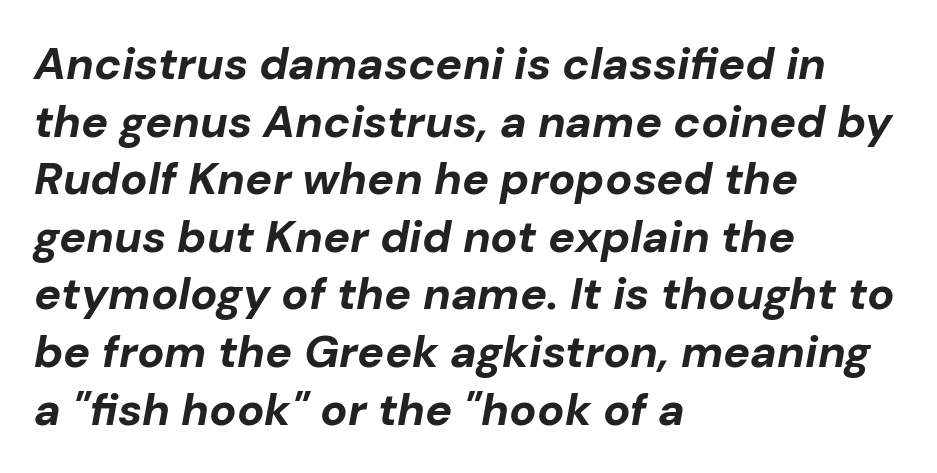
The image shows 45 px bold type, italic (leaning right); set left-aligned, normal line spacing (1.28x), normal letter spacing, not underlined; low stroke contrast and a medium x-height.
